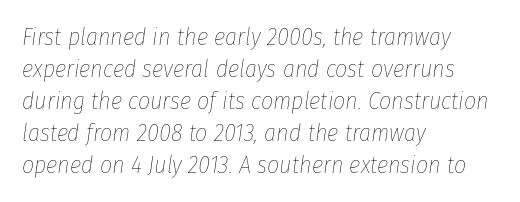
Q: Is the text bold? A: No.
Q: Is the text italic (slanted)? A: Yes, it leans right by about 8 degrees.
Q: Is the text underlined? A: No.
Q: How is the paragraph aligned? A: Left-aligned.
Q: Is the spacing between letters normal or unusually wide? A: Normal.
Q: Is the spacing between lines tight, normal or loose? A: Normal.
